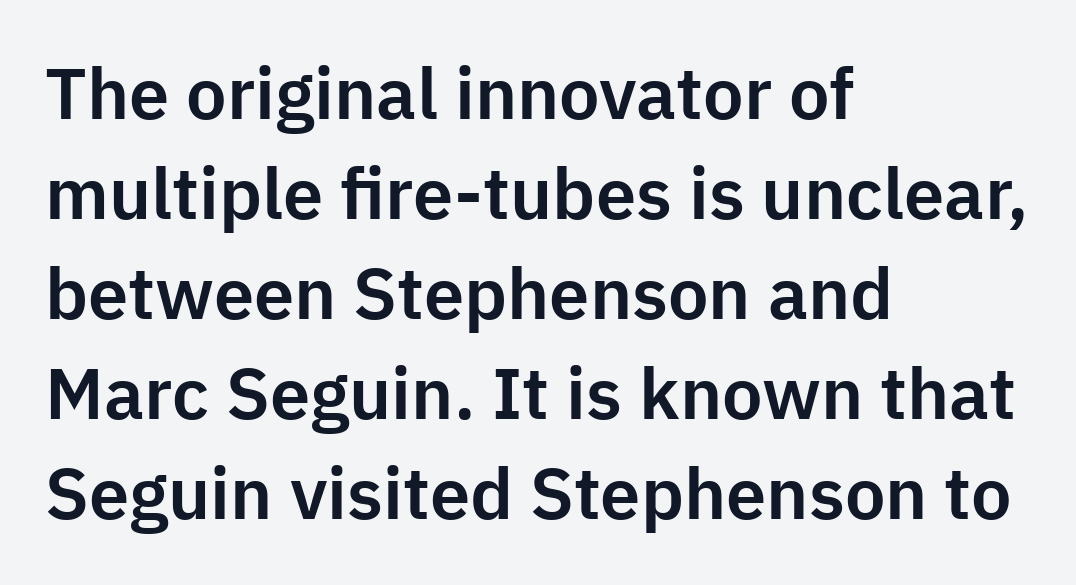
Q: Is the text italic (slanted)? A: No, it is upright.
Q: Is the typeface a serif or a sans-serif typeface? A: Sans-serif.
Q: Is the text underlined? A: No.
Q: How is the paragraph aligned? A: Left-aligned.
Q: Is the spacing between letters normal or unusually wide? A: Normal.
Q: Is the spacing between lines tight, normal or loose? A: Normal.
Q: Width (condensed, normal, or wide)? A: Normal.
Q: Stroke contrast? A: Low.
Q: x-height? A: Medium.
Q: Monospaced? A: No.
